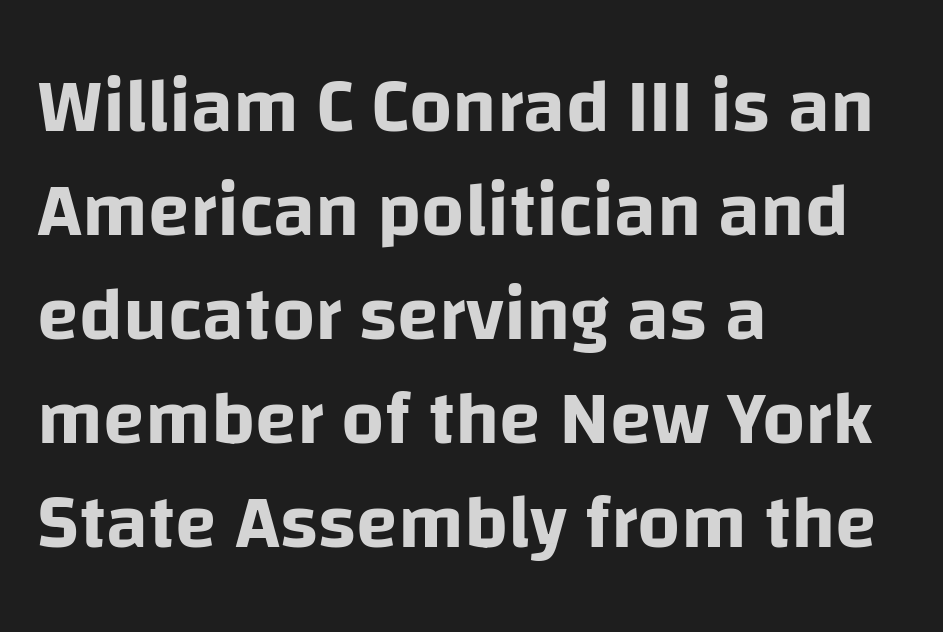
Q: Is the text italic (slanted)? A: No, it is upright.
Q: Is the typeface a serif or a sans-serif typeface? A: Sans-serif.
Q: Is the text underlined? A: No.
Q: How is the paragraph aligned? A: Left-aligned.
Q: Is the spacing between letters normal or unusually wide? A: Normal.
Q: Is the spacing between lines tight, normal or loose? A: Normal.
Q: Width (condensed, normal, or wide)? A: Normal.
Q: Stroke contrast? A: Low.
Q: x-height? A: Large.
Q: Monospaced? A: No.
